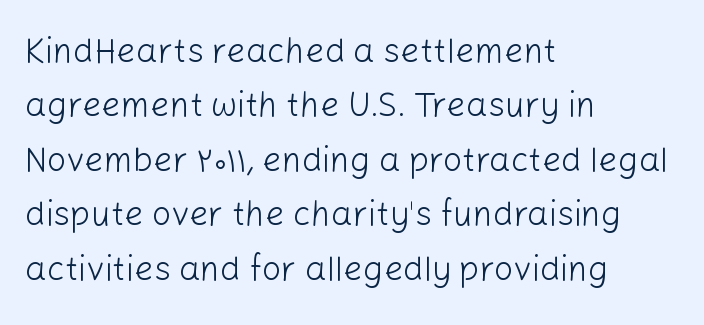
Q: Is the text bold? A: No.
Q: Is the text italic (slanted)? A: No, it is upright.
Q: Is the typeface a serif or a sans-serif typeface? A: Sans-serif.
Q: Is the text underlined? A: No.
Q: How is the paragraph aligned? A: Left-aligned.
Q: Is the spacing between letters normal or unusually wide? A: Normal.
Q: Is the spacing between lines tight, normal or loose? A: Normal.
Q: Width (condensed, normal, or wide)? A: Normal.
Q: Stroke contrast? A: Low.
Q: x-height? A: Medium.
Q: Monospaced? A: No.
